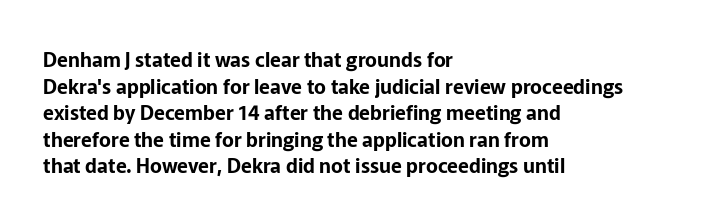
Q: Is the text italic (slanted)? A: No, it is upright.
Q: Is the text underlined? A: No.
Q: How is the paragraph aligned? A: Left-aligned.
Q: Is the spacing between letters normal or unusually wide? A: Normal.
Q: Is the spacing between lines tight, normal or loose? A: Normal.
